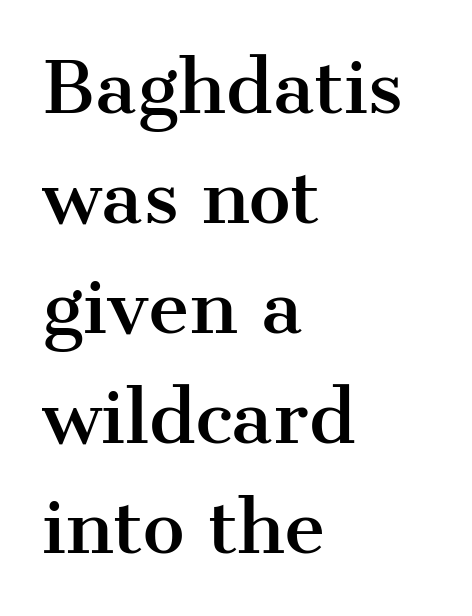
Q: Is the text italic (slanted)? A: No, it is upright.
Q: Is the typeface a serif or a sans-serif typeface? A: Serif.
Q: Is the text underlined? A: No.
Q: How is the paragraph aligned? A: Left-aligned.
Q: Is the spacing between letters normal or unusually wide? A: Normal.
Q: Is the spacing between lines tight, normal or loose? A: Normal.
Q: Width (condensed, normal, or wide)? A: Normal.
Q: Stroke contrast? A: Medium.
Q: x-height? A: Medium.
Q: Monospaced? A: No.
